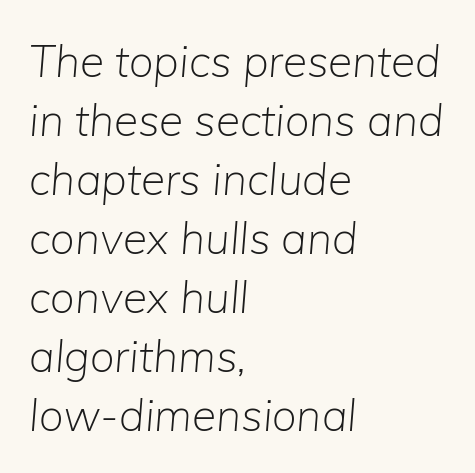
{"italic": "yes", "lean": "right", "slant_degrees": 5, "bold": "no", "weight": "light", "width": "normal", "stroke_contrast": "low", "x_height": "medium", "monospaced": "no", "underline": "no", "align": "left", "line_spacing": "normal", "line_spacing_ratio": 1.34, "letter_spacing": "normal", "letter_spacing_em": 0.0, "glyph_px": 44}
